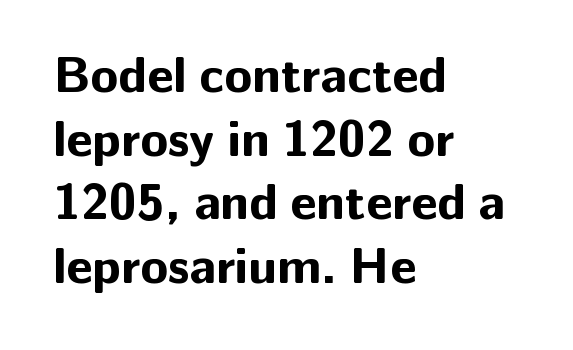
{"serif": "no", "italic": "no", "bold": "yes", "weight": "bold", "width": "normal", "stroke_contrast": "low", "x_height": "medium", "monospaced": "no", "underline": "no", "align": "left", "line_spacing": "normal", "line_spacing_ratio": 1.25, "letter_spacing": "normal", "letter_spacing_em": 0.0, "glyph_px": 51}
